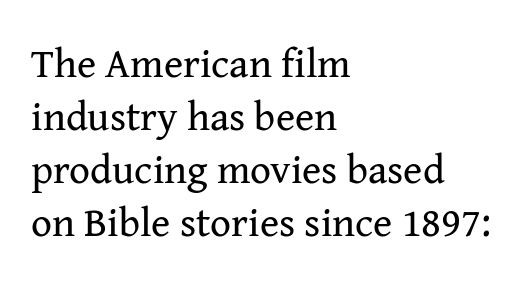
In terms of leading, this rendering sits right in the middle. The passage shown is not underscored anywhere. This sample has the flowing, uneven cadence of proportional lettering. One-word summary of the alignment: left.
